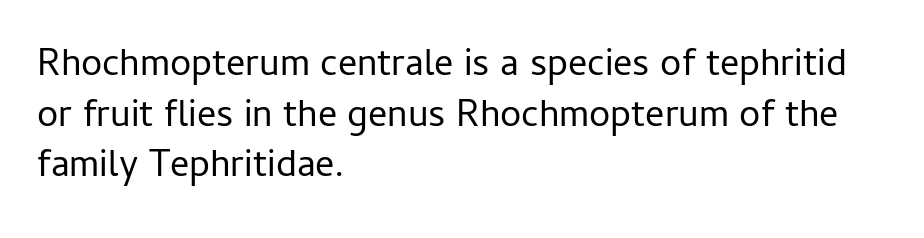
{"serif": "no", "italic": "no", "bold": "no", "weight": "regular", "width": "normal", "stroke_contrast": "low", "x_height": "medium", "monospaced": "no", "underline": "no", "align": "left", "line_spacing": "normal", "line_spacing_ratio": 1.33, "letter_spacing": "normal", "letter_spacing_em": 0.0, "glyph_px": 38}
